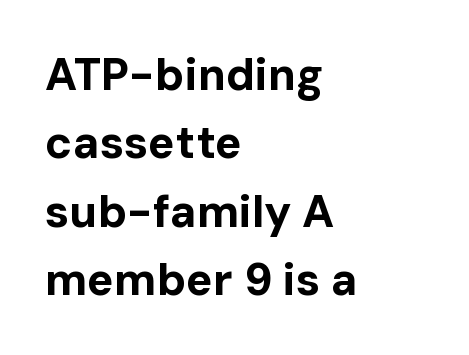
In terms of leading, this rendering sits right in the middle. The tracking reads as untouched default to a designer's eye. These lines are rendered in a variable-pitch font. These lines were composed using upright roman letters. Stroke thickness is high; the sample reads as a true bold. Words float on clear page, feet unadorned.
